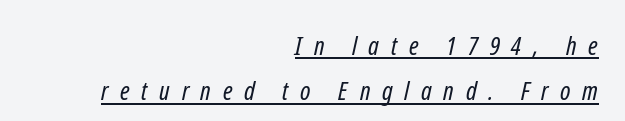
Q: Is the text bold? A: No.
Q: Is the text underlined? A: Yes.
Q: How is the paragraph aligned? A: Right-aligned.
Q: Is the spacing between letters normal or unusually wide? A: Unusually wide.
